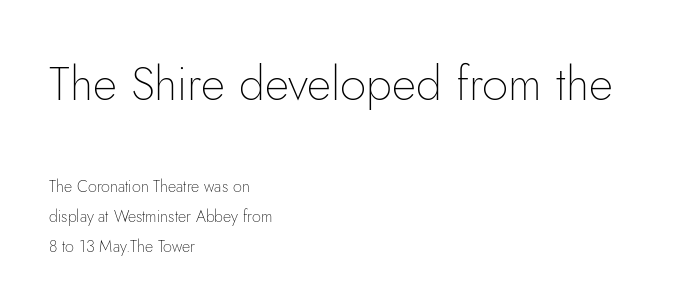
Q: Is the text bold? A: No.
Q: Is the text italic (slanted)? A: No, it is upright.
Q: Is the typeface a serif or a sans-serif typeface? A: Sans-serif.
Q: Is the text underlined? A: No.
Q: How is the paragraph aligned? A: Left-aligned.
Q: Is the spacing between letters normal or unusually wide? A: Normal.
Q: Which block of text is set in a larger size, the first (top) or the second (bottom)? A: The first (top) one.
Q: Width (condensed, normal, or wide)? A: Normal.
Q: Stroke contrast? A: Low.
Q: x-height? A: Small.
Q: Monospaced? A: No.
